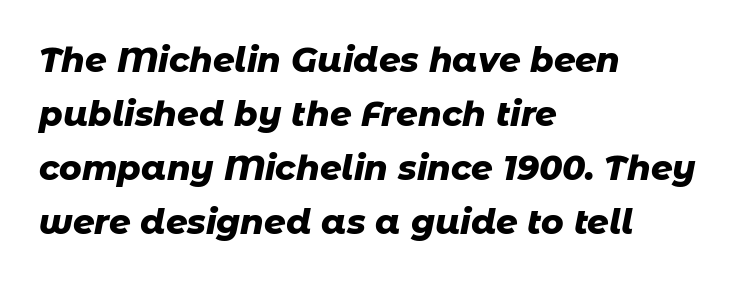
Q: Is the text bold? A: Yes.
Q: Is the text italic (slanted)? A: Yes, it leans right by about 11 degrees.
Q: Is the text underlined? A: No.
Q: How is the paragraph aligned? A: Left-aligned.
Q: Is the spacing between letters normal or unusually wide? A: Normal.
Q: Is the spacing between lines tight, normal or loose? A: Normal.
Q: Width (condensed, normal, or wide)? A: Normal.
Q: Stroke contrast? A: Low.
Q: x-height? A: Medium.
Q: Monospaced? A: No.
